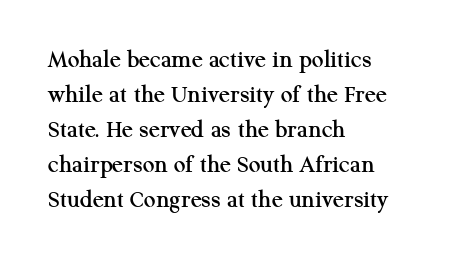
Q: Is the text italic (slanted)? A: No, it is upright.
Q: Is the text underlined? A: No.
Q: How is the paragraph aligned? A: Left-aligned.
Q: Is the spacing between letters normal or unusually wide? A: Normal.
Q: Is the spacing between lines tight, normal or loose? A: Normal.
